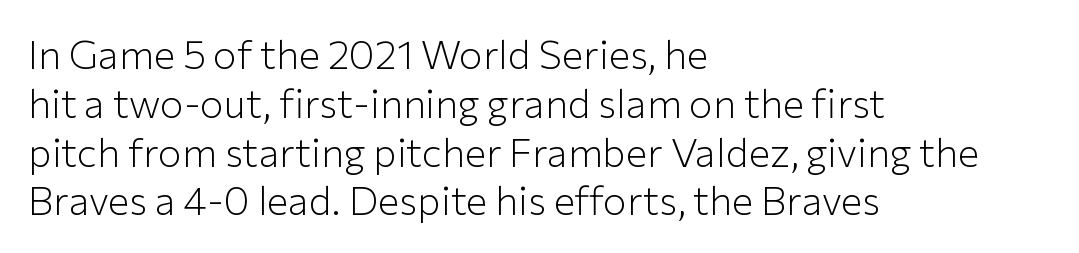
Typographically, this falls in the sans-serif category. Looks like regular typesetting: each glyph gets only the width it needs. Caption: standard tracking, unaltered. The passage is arranged the way most books set body copy — flush left.
